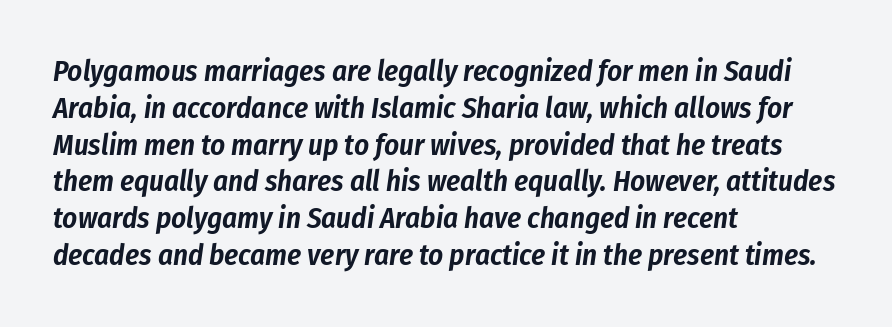
In terms of posture, this sample is oblique. The rendering keeps characters at their native spacing. Every row of glyphs begins at an identical x-position on the left. The space between consecutive lines is moderate.
